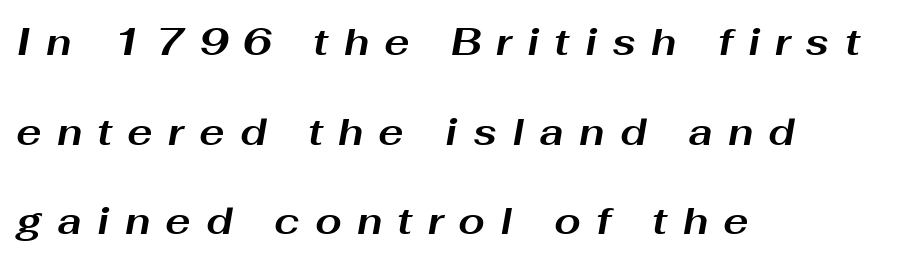
The image shows 38 px bold, wide type, italic (leaning right); set left-aligned, loose line spacing (2.36x), unusually wide letter spacing (+0.4 em), not underlined; medium stroke contrast and a medium x-height.
